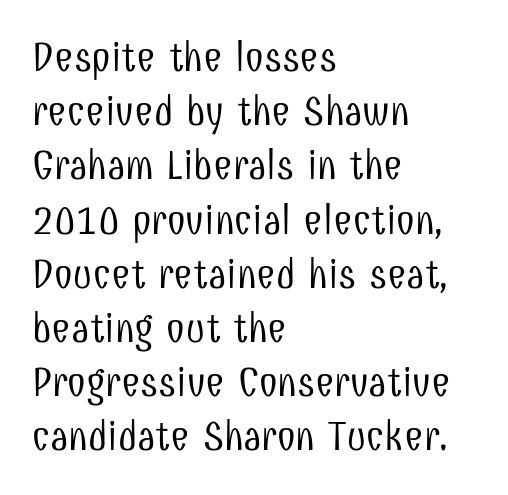
The image shows 42 px light, condensed sans-serif type, upright; set left-aligned, normal line spacing (1.29x), normal letter spacing, not underlined; low stroke contrast and a medium x-height.
